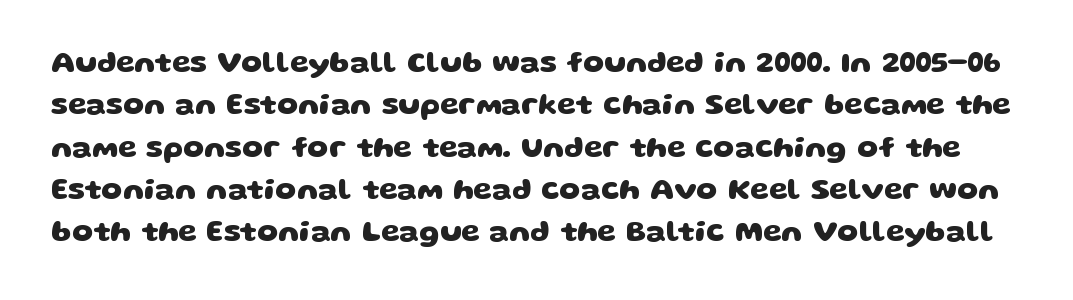
{"serif": "no", "bold": "yes", "weight": "heavy", "width": "wide", "stroke_contrast": "low", "x_height": "large", "monospaced": "no", "underline": "no", "line_spacing": "normal", "line_spacing_ratio": 1.41, "letter_spacing": "normal", "letter_spacing_em": 0.0, "glyph_px": 30}
